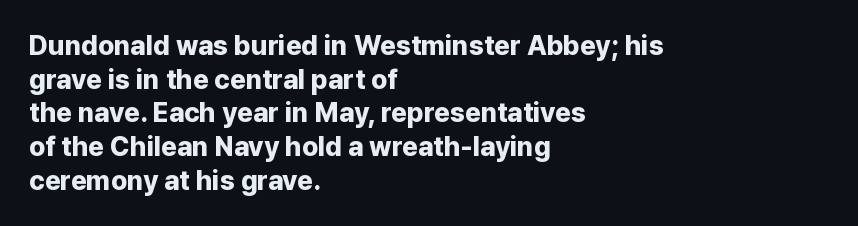
Q: Is the text bold? A: Yes.
Q: Is the text italic (slanted)? A: No, it is upright.
Q: Is the text underlined? A: No.
Q: How is the paragraph aligned? A: Left-aligned.
Q: Is the spacing between letters normal or unusually wide? A: Normal.
Q: Is the spacing between lines tight, normal or loose? A: Normal.
